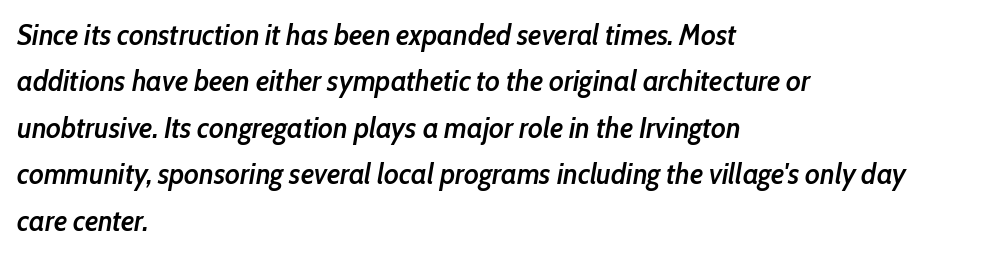
The image shows 29 px semibold, condensed type, italic (leaning right); set left-aligned, normal line spacing (1.6x), normal letter spacing, not underlined; low stroke contrast and a medium x-height.
